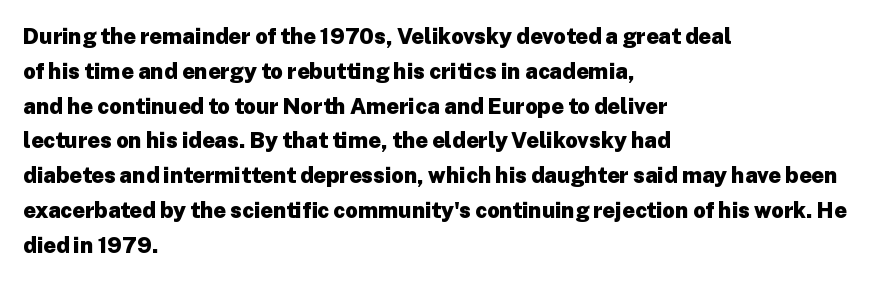
The image shows 22 px bold type, upright; set left-aligned, normal line spacing (1.58x), normal letter spacing, not underlined.
